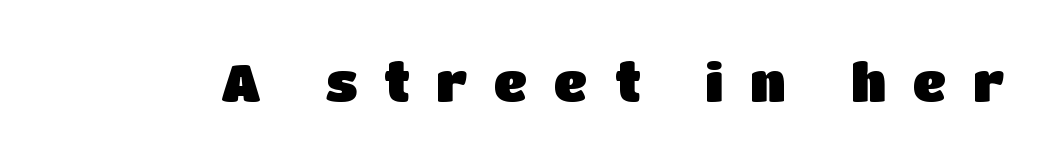
Q: Is the text italic (slanted)? A: No, it is upright.
Q: Is the typeface a serif or a sans-serif typeface? A: Sans-serif.
Q: Is the text underlined? A: No.
Q: Is the spacing between letters normal or unusually wide? A: Unusually wide.
Q: Width (condensed, normal, or wide)? A: Normal.
Q: Stroke contrast? A: Low.
Q: x-height? A: Large.
Q: Monospaced? A: No.
